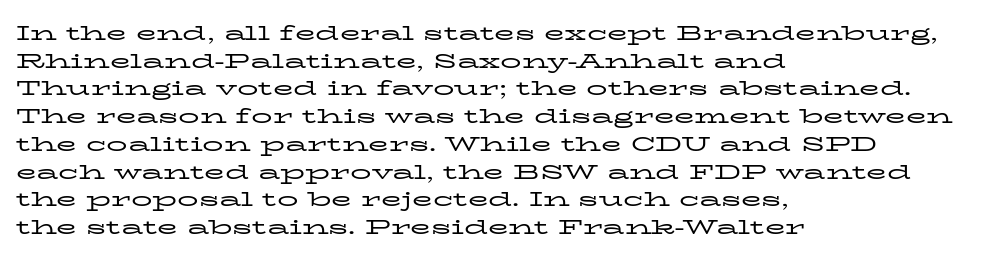
Q: Is the text bold? A: No.
Q: Is the text italic (slanted)? A: No, it is upright.
Q: Is the text underlined? A: No.
Q: How is the paragraph aligned? A: Left-aligned.
Q: Is the spacing between letters normal or unusually wide? A: Normal.
Q: Is the spacing between lines tight, normal or loose? A: Normal.
